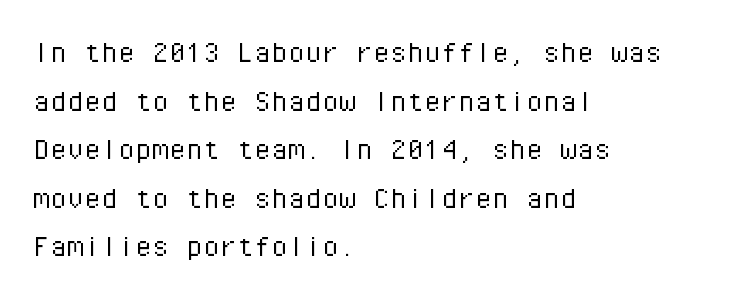
{"serif": "no", "italic": "no", "bold": "no", "weight": "light", "width": "normal", "stroke_contrast": "low", "x_height": "medium", "monospaced": "yes", "underline": "no", "align": "left", "line_spacing": "normal", "line_spacing_ratio": 1.43, "letter_spacing": "normal", "letter_spacing_em": 0.0, "glyph_px": 34}
